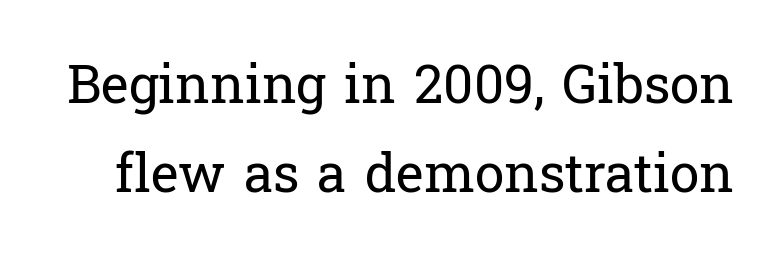
Q: Is the text bold? A: No.
Q: Is the text italic (slanted)? A: No, it is upright.
Q: Is the typeface a serif or a sans-serif typeface? A: Serif.
Q: Is the text underlined? A: No.
Q: Is the spacing between letters normal or unusually wide? A: Normal.
Q: Is the spacing between lines tight, normal or loose? A: Normal.
Q: Width (condensed, normal, or wide)? A: Normal.
Q: Stroke contrast? A: Low.
Q: x-height? A: Medium.
Q: Monospaced? A: No.
